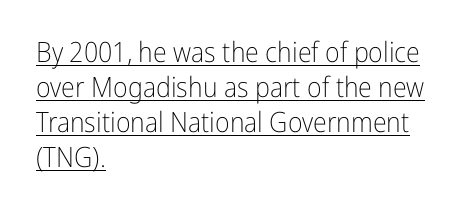
{"serif": "no", "italic": "no", "bold": "no", "weight": "light", "width": "condensed", "stroke_contrast": "low", "x_height": "medium", "monospaced": "no", "underline": "yes", "align": "left", "line_spacing": "normal", "line_spacing_ratio": 1.25, "letter_spacing": "normal", "letter_spacing_em": 0.0, "glyph_px": 28}
